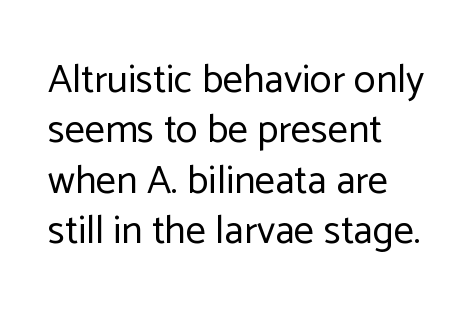
{"serif": "no", "italic": "no", "bold": "no", "weight": "regular", "width": "normal", "stroke_contrast": "low", "x_height": "medium", "monospaced": "no", "underline": "no", "align": "left", "line_spacing": "normal", "line_spacing_ratio": 1.26, "letter_spacing": "normal", "letter_spacing_em": 0.0, "glyph_px": 40}
